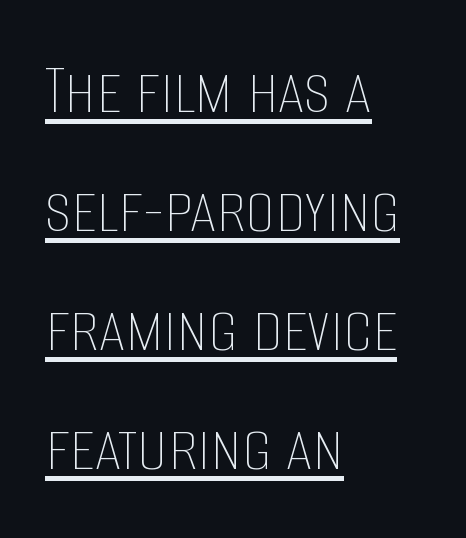
{"italic": "no", "bold": "no", "weight": "thin", "width": "condensed", "stroke_contrast": "low", "x_height": "large", "monospaced": "no", "underline": "yes", "align": "left", "line_spacing": "normal", "line_spacing_ratio": 1.61, "letter_spacing": "normal", "letter_spacing_em": 0.0, "glyph_px": 74}
